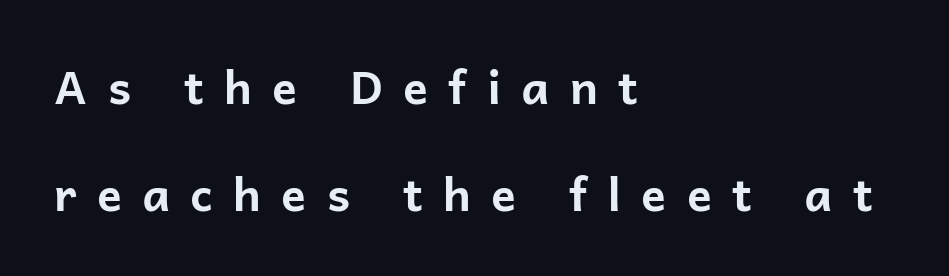
Chunky letters — that's bold for sure. The type is letterspaced generously, with wide tracking. Horizontal alignment here is leftward, the default for most running prose. Is this a sans? Yes — the strokes have no serifs. The lettering stays uniformly vertical, giving the passage a roman look. The lines are spread far apart with generous leading.
